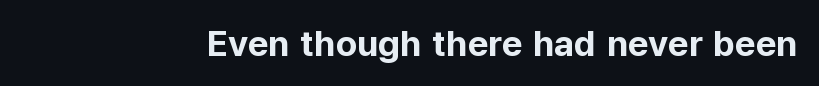
Q: Is the text bold? A: Yes.
Q: Is the text italic (slanted)? A: No, it is upright.
Q: Is the typeface a serif or a sans-serif typeface? A: Sans-serif.
Q: Is the text underlined? A: No.
Q: Is the spacing between letters normal or unusually wide? A: Normal.
Q: Width (condensed, normal, or wide)? A: Normal.
Q: Stroke contrast? A: Low.
Q: x-height? A: Medium.
Q: Monospaced? A: No.
